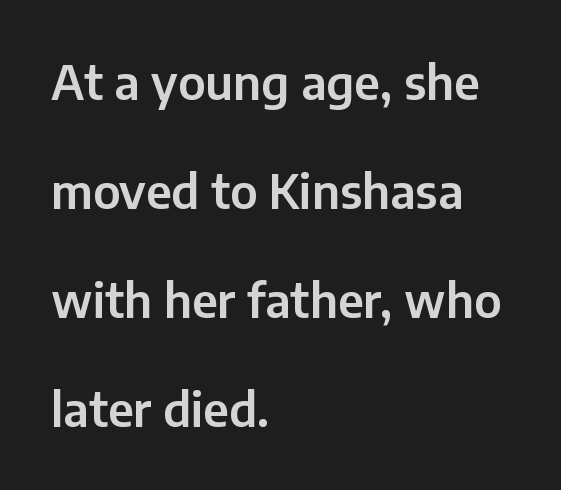
Italic: no, the glyphs are upright roman. Spacing verdict: proportional, widths tailored to each character. Words appear dense and cohesive because spacing is normal. One glance says open: line gaps are wider than usual.
